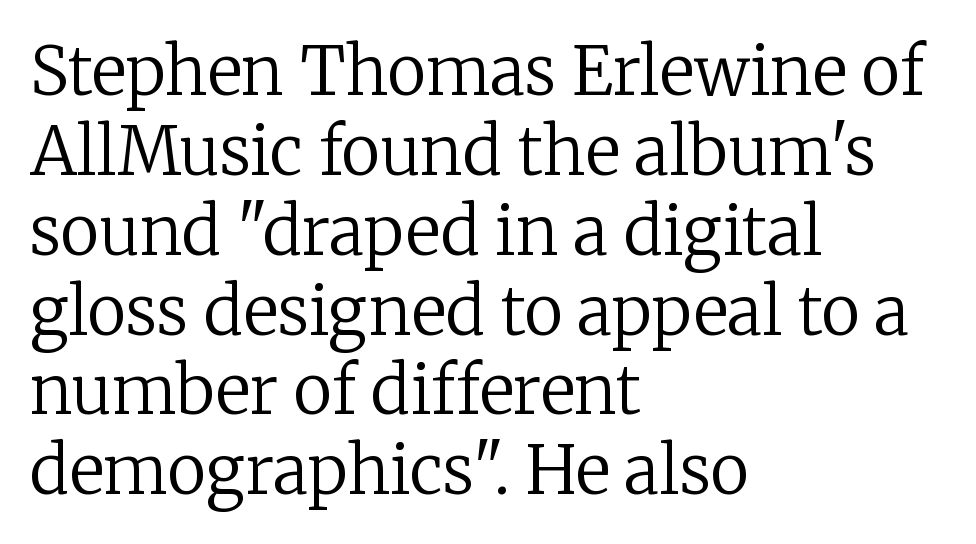
{"serif": "yes", "italic": "no", "bold": "no", "weight": "regular", "width": "normal", "stroke_contrast": "low", "x_height": "medium", "monospaced": "no", "underline": "no", "align": "left", "line_spacing_ratio": 1.21, "letter_spacing": "normal", "letter_spacing_em": 0.0, "glyph_px": 66}
